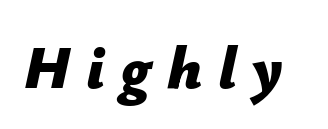
The image shows 61 px bold type, italic (leaning right); set unusually wide letter spacing (+0.26 em), not underlined; low stroke contrast and a medium x-height.
